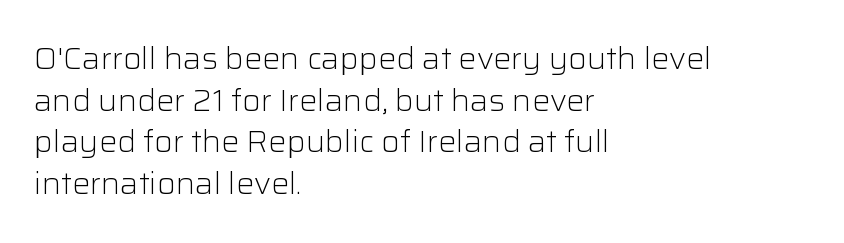
Q: Is the text bold? A: No.
Q: Is the text italic (slanted)? A: No, it is upright.
Q: Is the typeface a serif or a sans-serif typeface? A: Sans-serif.
Q: Is the text underlined? A: No.
Q: How is the paragraph aligned? A: Left-aligned.
Q: Is the spacing between letters normal or unusually wide? A: Normal.
Q: Is the spacing between lines tight, normal or loose? A: Normal.
Q: Width (condensed, normal, or wide)? A: Normal.
Q: Stroke contrast? A: Low.
Q: x-height? A: Medium.
Q: Monospaced? A: No.
